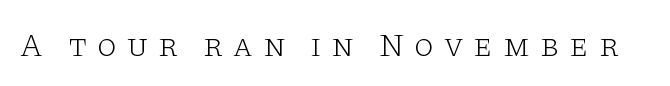
Q: Is the text bold? A: No.
Q: Is the text italic (slanted)? A: No, it is upright.
Q: Is the typeface a serif or a sans-serif typeface? A: Serif.
Q: Is the text underlined? A: No.
Q: Is the spacing between letters normal or unusually wide? A: Unusually wide.
Q: Width (condensed, normal, or wide)? A: Wide.
Q: Stroke contrast? A: Low.
Q: x-height? A: Large.
Q: Monospaced? A: No.
